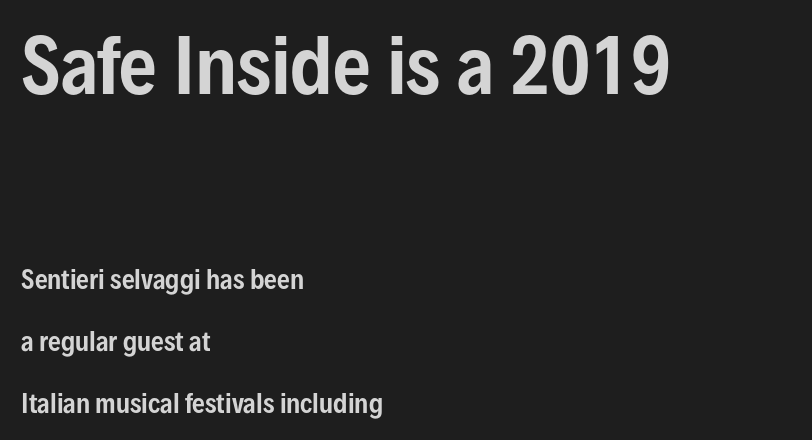
Q: Is the text italic (slanted)? A: No, it is upright.
Q: Is the typeface a serif or a sans-serif typeface? A: Sans-serif.
Q: Is the text underlined? A: No.
Q: How is the paragraph aligned? A: Left-aligned.
Q: Is the spacing between letters normal or unusually wide? A: Normal.
Q: Is the spacing between lines tight, normal or loose? A: Loose.
Q: Which block of text is set in a larger size, the first (top) or the second (bottom)? A: The first (top) one.
Q: Width (condensed, normal, or wide)? A: Condensed.
Q: Stroke contrast? A: Low.
Q: x-height? A: Medium.
Q: Monospaced? A: No.
